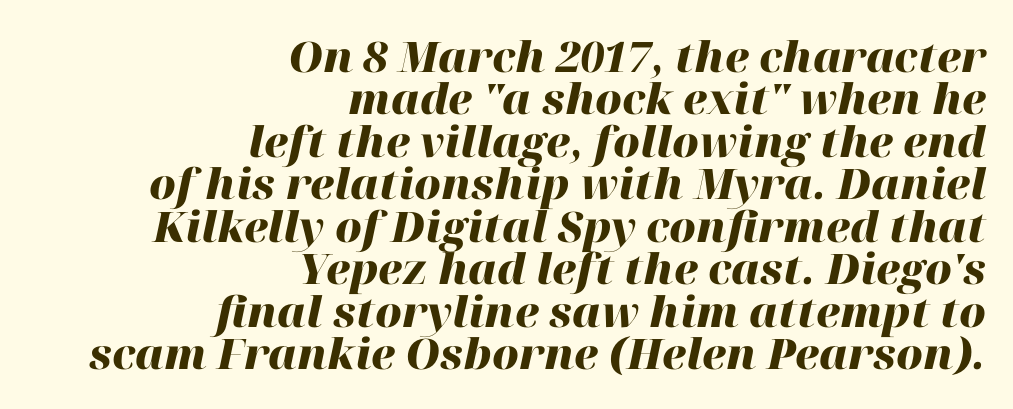
This rendering uses right alignment, leaving the left contour irregular. This rendering leaves character spacing at its baseline value. The passage shown leans; its letterforms are oblique. Proportional: the letters do not fall into vertical columns. The typesetting leans heavy: a genuine bold.
